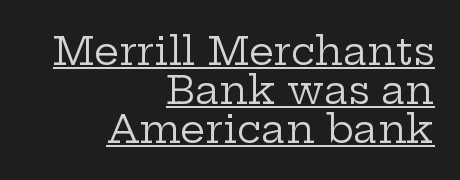
{"serif": "yes", "italic": "no", "bold": "no", "weight": "regular", "width": "wide", "stroke_contrast": "low", "x_height": "medium", "monospaced": "no", "underline": "yes", "align": "right", "line_spacing": "tight", "line_spacing_ratio": 1.0, "letter_spacing": "normal", "letter_spacing_em": 0.0, "glyph_px": 39}
